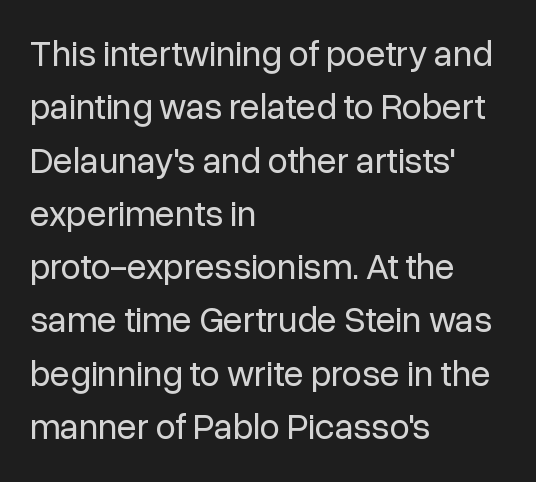
The image shows 36 px regular-weight sans-serif type, upright; set left-aligned, normal line spacing (1.48x), normal letter spacing, not underlined; low stroke contrast and a medium x-height.
